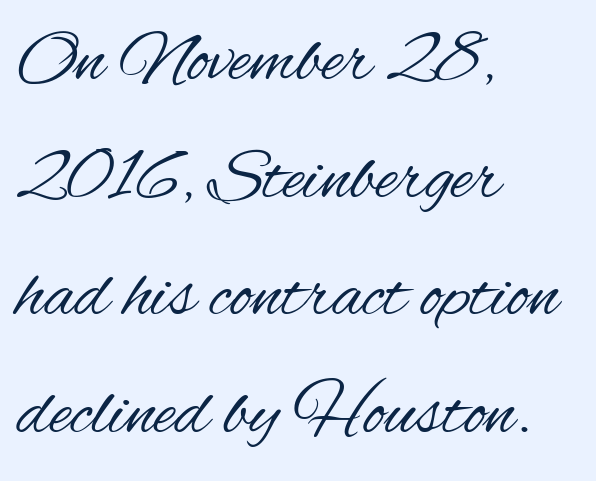
Each word holds together tightly as a unit, with standard inter-letter gaps. The face used here is proportionally spaced, like ordinary book or web type. The passage shown stacks its lines at a standard gap. Is the type heavy? It reads as light-to-regular instead. Does the copy run flush right? No — it runs flush left.
